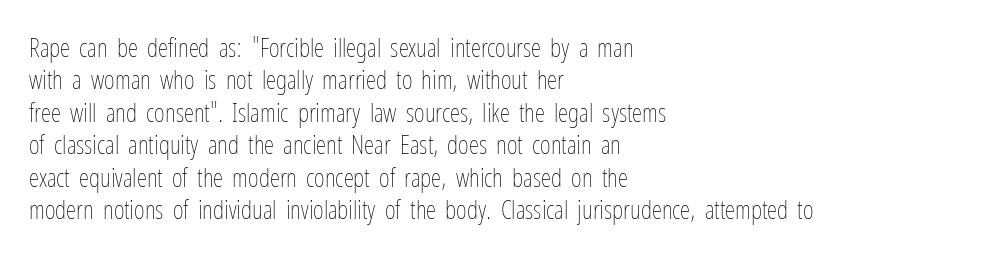
Q: Is the text bold? A: No.
Q: Is the text italic (slanted)? A: No, it is upright.
Q: Is the text underlined? A: No.
Q: How is the paragraph aligned? A: Left-aligned.
Q: Is the spacing between letters normal or unusually wide? A: Normal.
Q: Is the spacing between lines tight, normal or loose? A: Normal.
